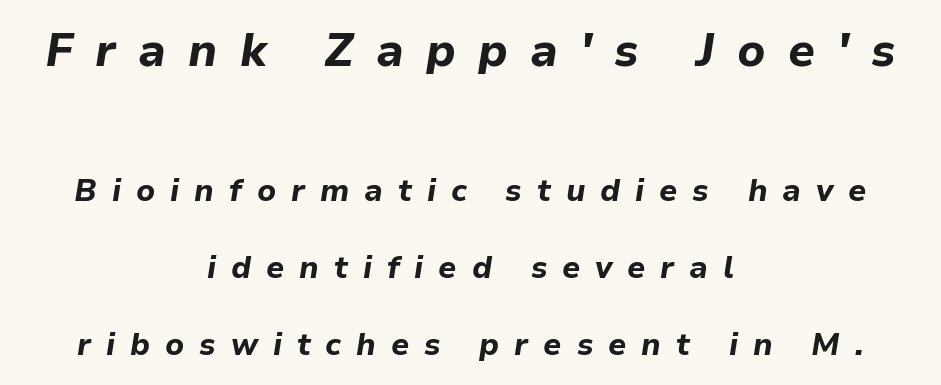
{"italic": "yes", "lean": "right", "slant_degrees": 9, "bold": "yes", "weight": "bold", "width": "normal", "stroke_contrast": "low", "x_height": "medium", "monospaced": "no", "underline": "no", "align": "center", "line_spacing": "loose", "line_spacing_ratio": 2.47, "letter_spacing": "wide", "letter_spacing_em": 0.48, "larger_block": "first", "size_ratio": 1.48, "glyph_px": 46}
